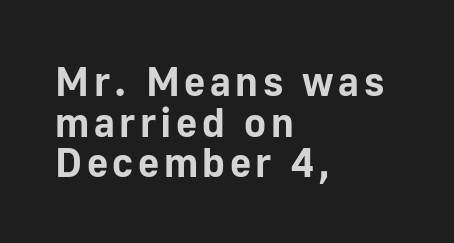
{"serif": "no", "italic": "no", "bold": "yes", "weight": "bold", "width": "normal", "stroke_contrast": "low", "x_height": "medium", "monospaced": "no", "underline": "no", "align": "left", "line_spacing": "tight", "line_spacing_ratio": 0.99, "glyph_px": 41}
